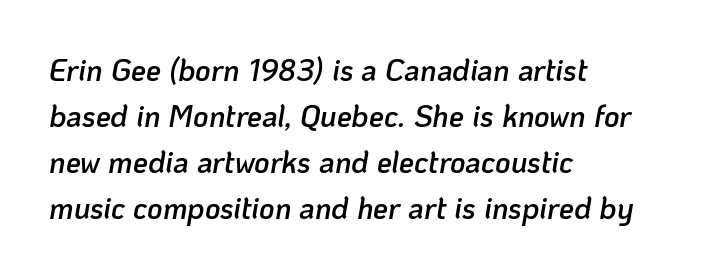
The image shows 30 px semibold type, italic (leaning right); set left-aligned, normal line spacing (1.53x), normal letter spacing, not underlined; low stroke contrast and a medium x-height.
